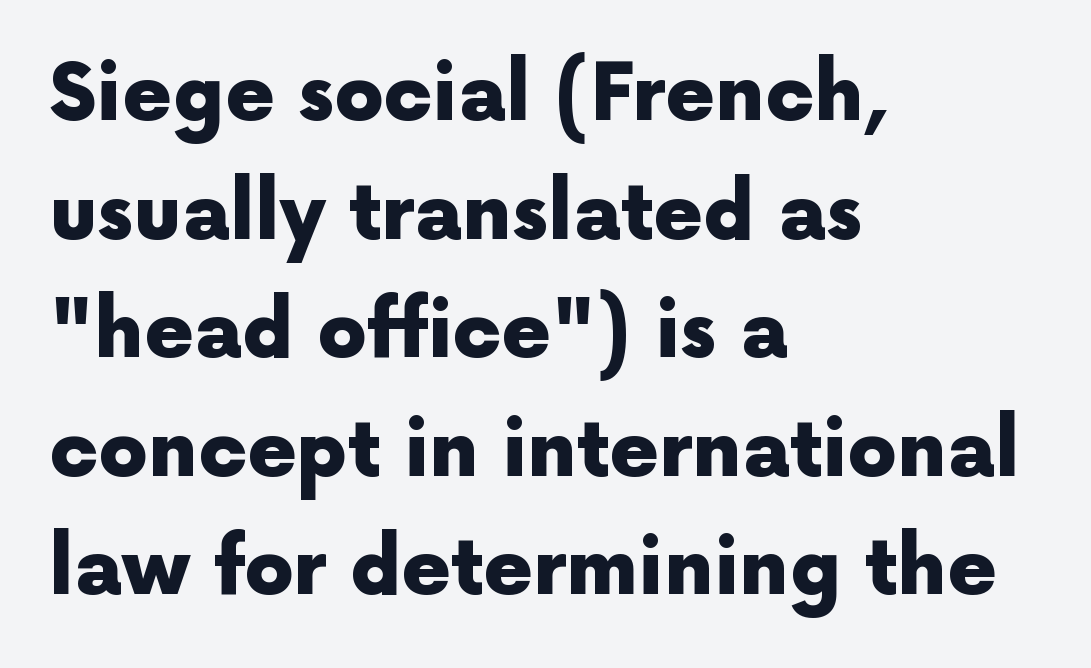
Vertical strokes here are truly vertical. Letterform terminals end flat and unadorned throughout the passage. Bold? Absolutely — the strokes are thick and heavy. Check under the words: just untouched page.
